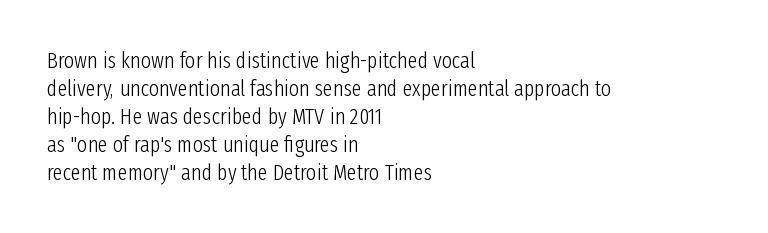
No extra ink here — the face is not bold. Students, observe: this is what conventionally led text looks like. Visually the block forms a straight wall on the left and a jagged coastline on the right. Clear beneath every line of the passage.
